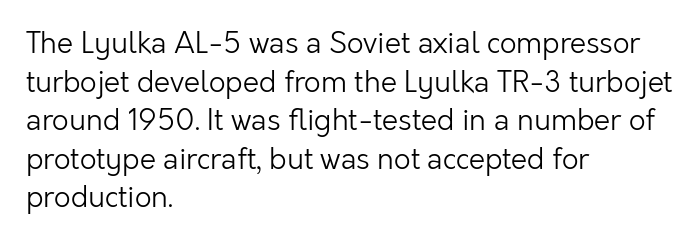
Q: Is the text bold? A: No.
Q: Is the text italic (slanted)? A: No, it is upright.
Q: Is the typeface a serif or a sans-serif typeface? A: Sans-serif.
Q: Is the text underlined? A: No.
Q: How is the paragraph aligned? A: Left-aligned.
Q: Is the spacing between letters normal or unusually wide? A: Normal.
Q: Is the spacing between lines tight, normal or loose? A: Normal.
Q: Width (condensed, normal, or wide)? A: Normal.
Q: Stroke contrast? A: Low.
Q: x-height? A: Medium.
Q: Monospaced? A: No.
